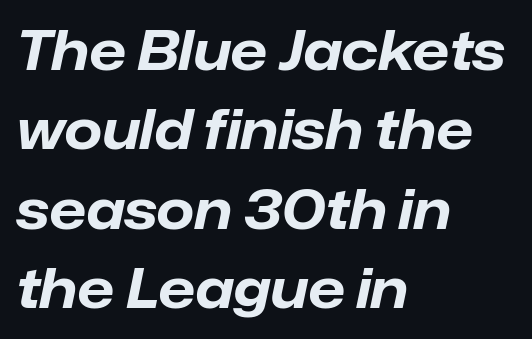
Q: Is the text bold? A: Yes.
Q: Is the text italic (slanted)? A: Yes, it leans right by about 12 degrees.
Q: Is the text underlined? A: No.
Q: How is the paragraph aligned? A: Left-aligned.
Q: Is the spacing between letters normal or unusually wide? A: Normal.
Q: Is the spacing between lines tight, normal or loose? A: Normal.
Q: Width (condensed, normal, or wide)? A: Normal.
Q: Stroke contrast? A: Low.
Q: x-height? A: Medium.
Q: Monospaced? A: No.
